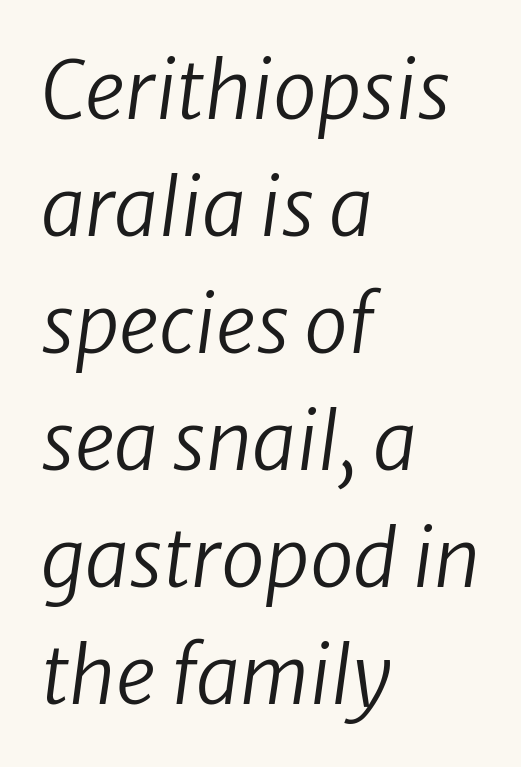
{"italic": "yes", "lean": "right", "slant_degrees": 8, "bold": "no", "weight": "regular", "width": "normal", "stroke_contrast": "low", "x_height": "medium", "monospaced": "no", "underline": "no", "align": "left", "line_spacing": "normal", "line_spacing_ratio": 1.48, "letter_spacing": "normal", "letter_spacing_em": 0.0, "glyph_px": 79}
